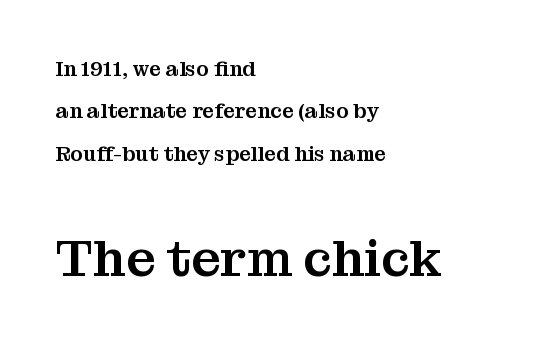
{"serif": "yes", "italic": "no", "width": "normal", "stroke_contrast": "medium", "x_height": "medium", "monospaced": "no", "underline": "no", "align": "left", "line_spacing": "loose", "line_spacing_ratio": 2.02, "letter_spacing": "normal", "letter_spacing_em": 0.0, "larger_block": "second", "size_ratio": 2.48, "glyph_px": 52}
